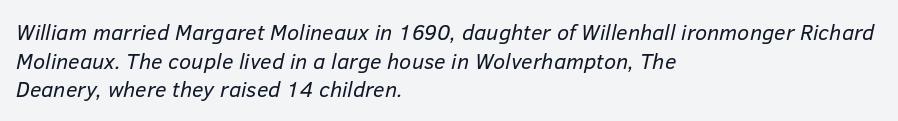
Q: Is the text bold? A: No.
Q: Is the text italic (slanted)? A: Yes, it leans right by about 12 degrees.
Q: Is the text underlined? A: No.
Q: How is the paragraph aligned? A: Left-aligned.
Q: Is the spacing between letters normal or unusually wide? A: Normal.
Q: Is the spacing between lines tight, normal or loose? A: Normal.
